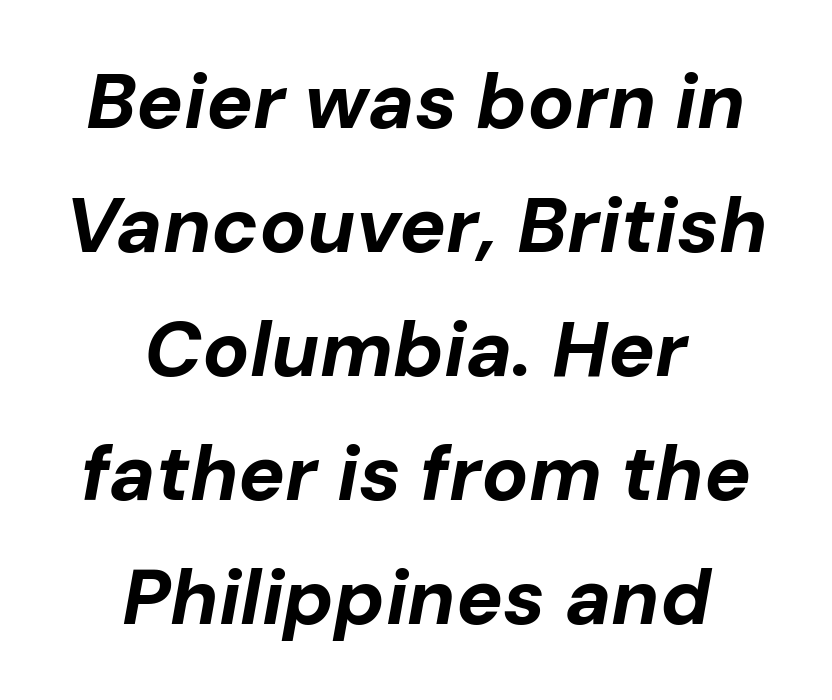
Q: Is the text bold? A: Yes.
Q: Is the text italic (slanted)? A: Yes, it leans right by about 10 degrees.
Q: Is the text underlined? A: No.
Q: How is the paragraph aligned? A: Centered.
Q: Is the spacing between letters normal or unusually wide? A: Normal.
Q: Is the spacing between lines tight, normal or loose? A: Normal.
Q: Width (condensed, normal, or wide)? A: Normal.
Q: Stroke contrast? A: Low.
Q: x-height? A: Medium.
Q: Monospaced? A: No.
